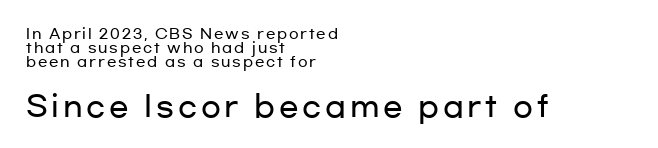
{"serif": "no", "italic": "no", "width": "wide", "stroke_contrast": "low", "x_height": "medium", "monospaced": "no", "underline": "no", "align": "left", "line_spacing": "tight", "line_spacing_ratio": 1.0, "larger_block": "second", "size_ratio": 2.07, "glyph_px": 29}
